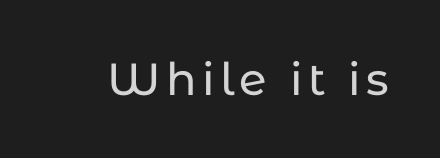
Q: Is the text italic (slanted)? A: No, it is upright.
Q: Is the typeface a serif or a sans-serif typeface? A: Sans-serif.
Q: Is the text underlined? A: No.
Q: Width (condensed, normal, or wide)? A: Normal.
Q: Stroke contrast? A: Low.
Q: x-height? A: Medium.
Q: Monospaced? A: No.
